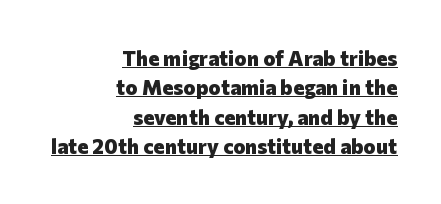
{"italic": "no", "bold": "yes", "underline": "yes", "align": "right", "line_spacing": "normal", "line_spacing_ratio": 1.4, "letter_spacing": "normal", "letter_spacing_em": 0.0, "glyph_px": 21}
